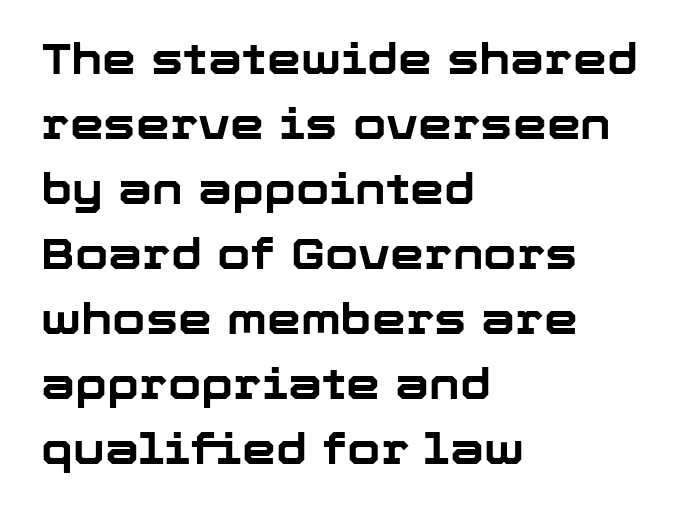
{"serif": "no", "italic": "no", "bold": "yes", "weight": "bold", "width": "normal", "stroke_contrast": "low", "x_height": "medium", "monospaced": "no", "underline": "no", "align": "left", "line_spacing": "normal", "line_spacing_ratio": 1.51, "letter_spacing": "normal", "letter_spacing_em": 0.0, "glyph_px": 43}
